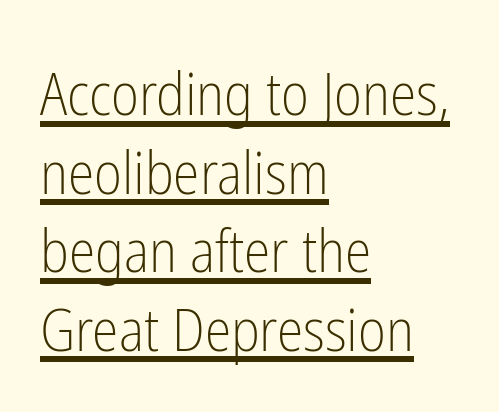
The letterforms sit shoulder to shoulder at normal distance. A typesetter would mark this as roman, not italic. Compared with a centered layout, this one pins lines to the left instead. Leading matches the norm, producing a regular column.
